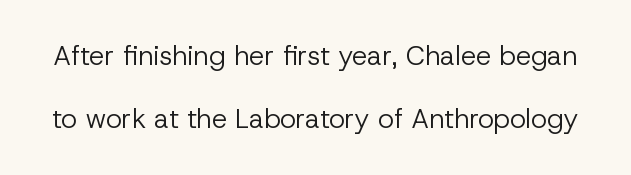
The font's upright variant was chosen for this text. Descenders hang freely into open space. Line spacing here is loose. A quiet, ordinary-to-light weight characterises the typeface. Tracking value appears to be zero — textbook default spacing.
